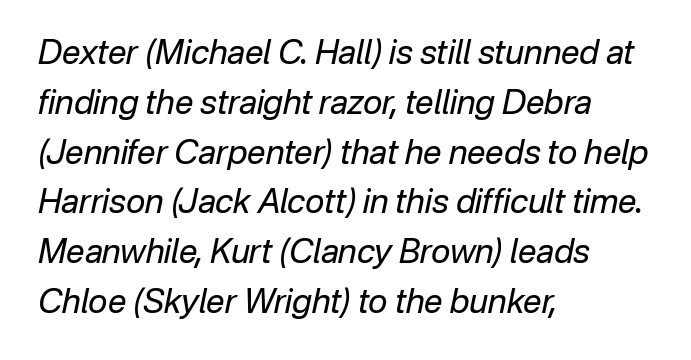
{"italic": "yes", "lean": "right", "slant_degrees": 12, "bold": "no", "weight": "regular", "width": "normal", "stroke_contrast": "low", "x_height": "medium", "monospaced": "no", "underline": "no", "align": "left", "line_spacing": "normal", "line_spacing_ratio": 1.51, "letter_spacing": "normal", "letter_spacing_em": 0.0, "glyph_px": 33}
